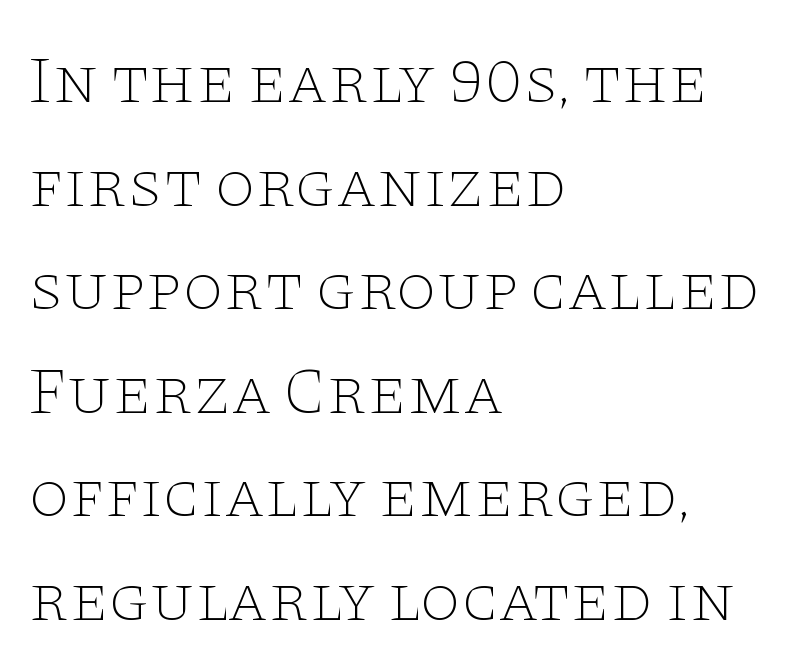
The strokes carry an ordinary text weight at most. Descenders are the only things crossing below the line. Does extra space separate the letters? No, they use regular spacing. Compared with typical paragraphs, the rows here are spaced about the same.
